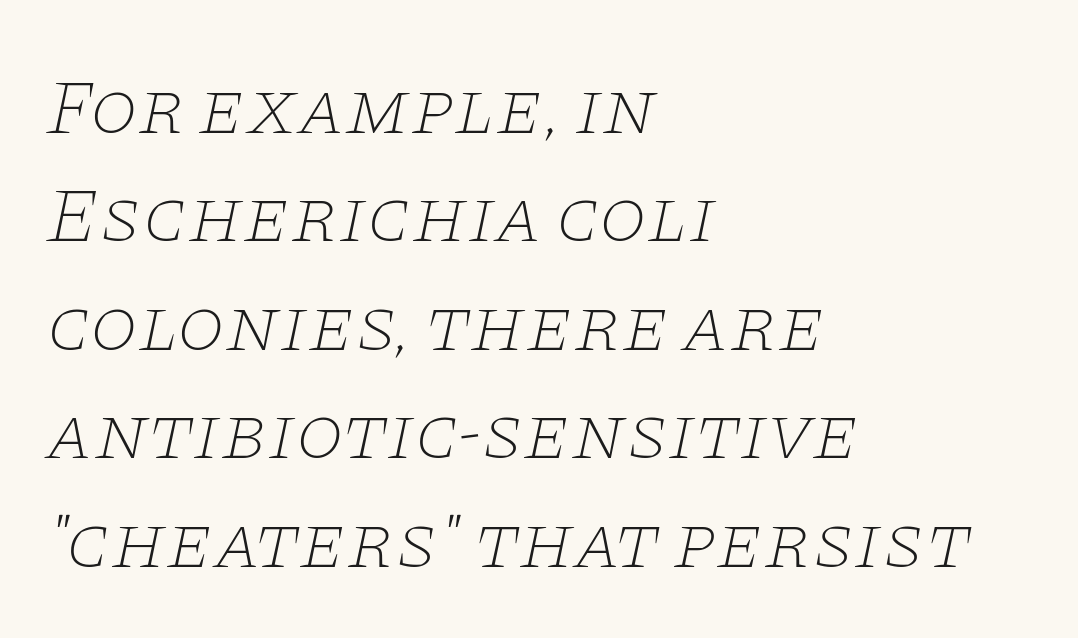
This sample uses plain, unmodified letter spacing. Does the type have serifs? Yes, each stem ends in a small foot. The letterforms sit at book weight or below. These lines sit exactly where default settings would place them. Visually the block forms a straight wall on the left and a jagged coastline on the right. This is oblique type, the kind used for emphasis or titles.
